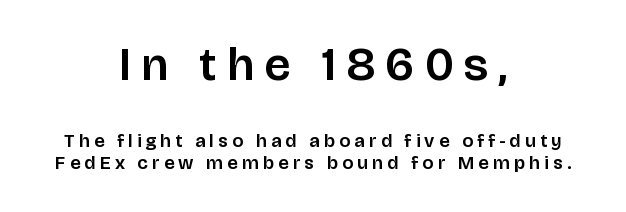
The image shows 47 px sans-serif type, upright; set centered, line spacing 1.18x, unusually wide letter spacing (+0.22 em), not underlined; the first (top) block is 2.47x larger; low stroke contrast and a large x-height.
